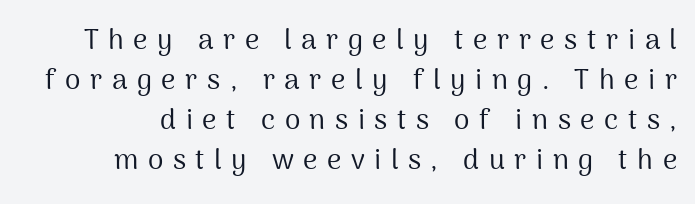
{"serif": "no", "italic": "no", "bold": "no", "weight": "regular", "width": "normal", "stroke_contrast": "medium", "x_height": "medium", "monospaced": "no", "underline": "no", "line_spacing": "normal", "line_spacing_ratio": 1.43, "letter_spacing": "wide", "letter_spacing_em": 0.34, "glyph_px": 28}
